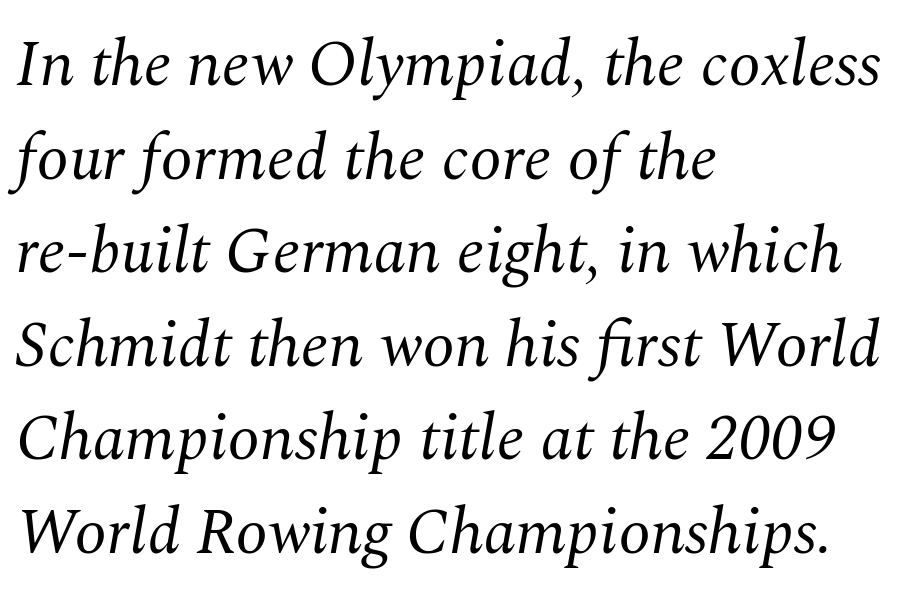
{"serif": "yes", "italic": "yes", "lean": "right", "slant_degrees": 10, "bold": "no", "weight": "regular", "width": "normal", "stroke_contrast": "medium", "x_height": "medium", "monospaced": "no", "underline": "no", "align": "left", "line_spacing": "normal", "line_spacing_ratio": 1.44, "letter_spacing": "normal", "letter_spacing_em": 0.0, "glyph_px": 65}
